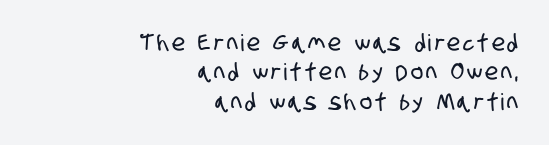
Leftover space on each line is placed entirely before the opening word. The foot of each line stays bare and open. A normal amount of white space separates one row of letters from the next.
